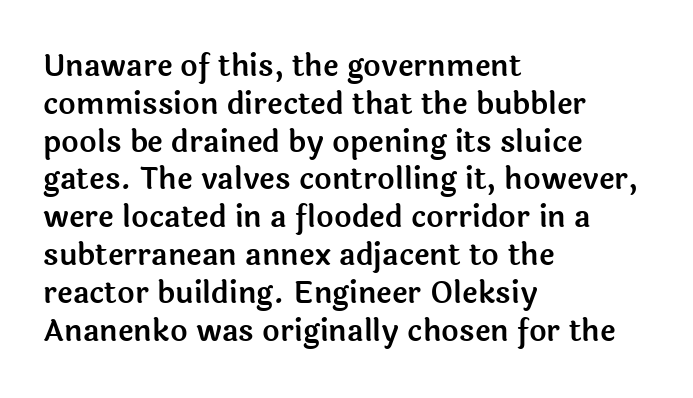
Typeset ragged right — the left edge is the straight one. This rendering employs a face without finishing strokes, i.e., a sans-serif. The type is set solid horizontally, with unmodified tracking. Regarding leading, the lines here are spaced in the standard way.
